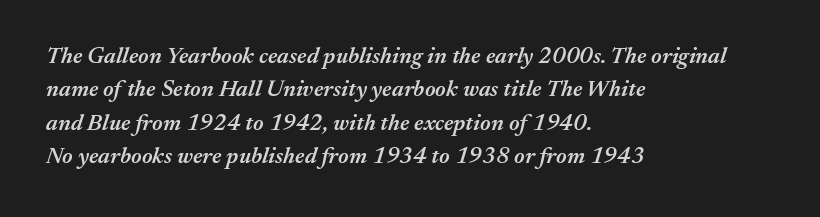
Q: Is the text bold? A: Semi-bold.
Q: Is the text italic (slanted)? A: Yes, it leans right by about 17 degrees.
Q: Is the text underlined? A: No.
Q: How is the paragraph aligned? A: Left-aligned.
Q: Is the spacing between letters normal or unusually wide? A: Normal.
Q: Is the spacing between lines tight, normal or loose? A: Normal.
